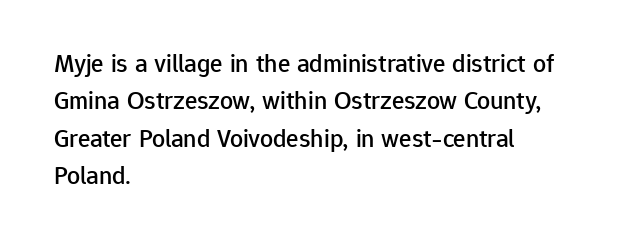
Q: Is the text italic (slanted)? A: No, it is upright.
Q: Is the text underlined? A: No.
Q: How is the paragraph aligned? A: Left-aligned.
Q: Is the spacing between letters normal or unusually wide? A: Normal.
Q: Is the spacing between lines tight, normal or loose? A: Normal.
